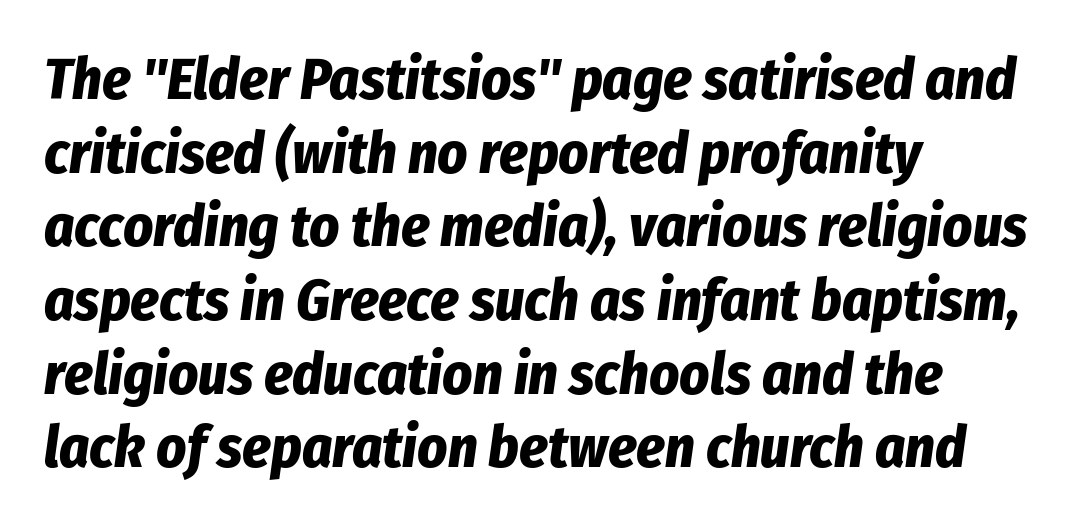
The image shows 58 px bold, condensed type, italic (leaning right); set left-aligned, normal line spacing (1.27x), normal letter spacing, not underlined; low stroke contrast and a medium x-height.
